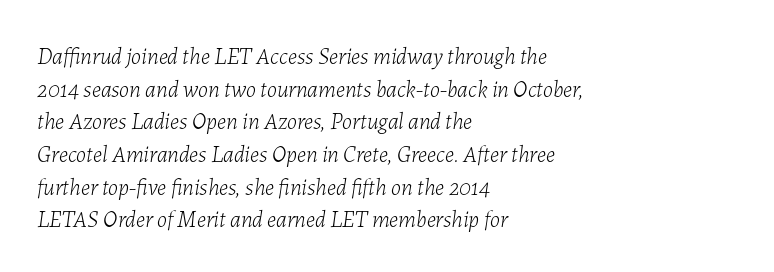
The font's italic variant was chosen for this text. Does the leading feel generous? No, just average. A light-to-regular cut is what we see here. Glance below the letters and you will spot only blank space. The tracking reads as untouched default to a designer's eye. A classic flush-left, rag-right setting is used for this passage.
